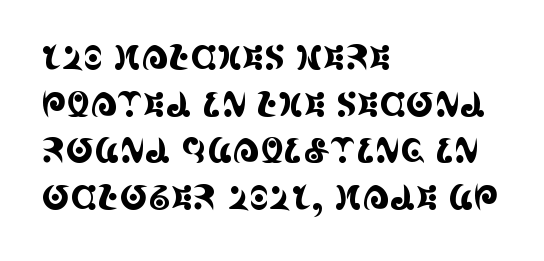
Q: Is the text italic (slanted)? A: No, it is upright.
Q: Is the typeface a serif or a sans-serif typeface? A: Serif.
Q: Is the text underlined? A: No.
Q: How is the paragraph aligned? A: Left-aligned.
Q: Is the spacing between letters normal or unusually wide? A: Normal.
Q: Is the spacing between lines tight, normal or loose? A: Normal.
Q: Width (condensed, normal, or wide)? A: Condensed.
Q: x-height? A: Large.
Q: Monospaced? A: No.
